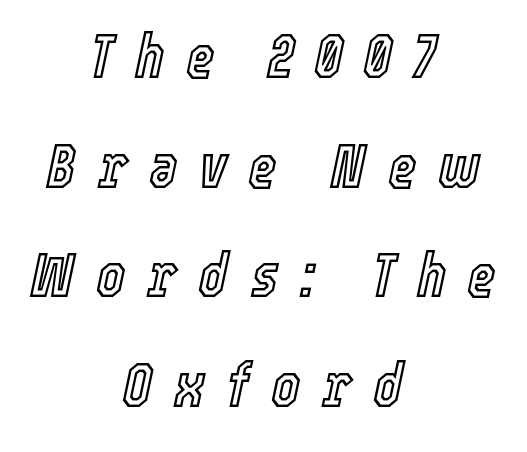
Q: Is the text italic (slanted)? A: Yes, it leans right by about 12 degrees.
Q: Is the text underlined? A: No.
Q: How is the paragraph aligned? A: Centered.
Q: Is the spacing between letters normal or unusually wide? A: Unusually wide.
Q: Width (condensed, normal, or wide)? A: Condensed.
Q: x-height? A: Medium.
Q: Monospaced? A: No.
